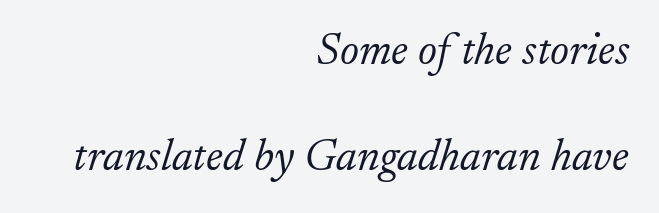
{"serif": "yes", "italic": "yes", "lean": "right", "slant_degrees": 17, "bold": "no", "weight": "light", "width": "normal", "stroke_contrast": "low", "x_height": "small", "monospaced": "no", "underline": "no", "align": "right", "line_spacing": "loose", "line_spacing_ratio": 2.36, "letter_spacing": "normal", "letter_spacing_em": 0.0, "glyph_px": 45}
